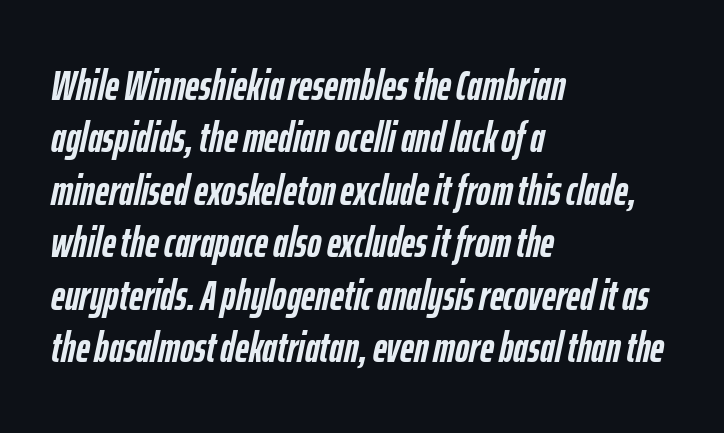
Q: Is the text bold? A: Yes.
Q: Is the text italic (slanted)? A: Yes, it leans right by about 12 degrees.
Q: Is the text underlined? A: No.
Q: How is the paragraph aligned? A: Left-aligned.
Q: Is the spacing between letters normal or unusually wide? A: Normal.
Q: Width (condensed, normal, or wide)? A: Condensed.
Q: Stroke contrast? A: Low.
Q: x-height? A: Medium.
Q: Monospaced? A: No.
